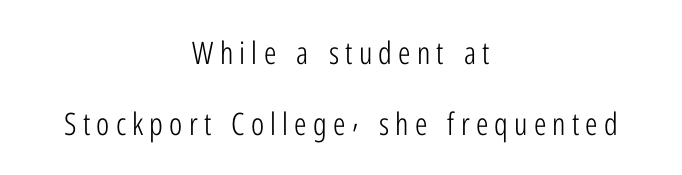
{"serif": "no", "italic": "no", "bold": "no", "weight": "light", "width": "condensed", "stroke_contrast": "low", "x_height": "medium", "monospaced": "no", "underline": "no", "align": "center", "line_spacing": "loose", "line_spacing_ratio": 2.28, "letter_spacing": "wide", "letter_spacing_em": 0.2, "glyph_px": 31}
